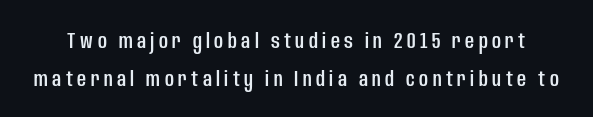
The image shows 22 px text type, upright; set line spacing 1.72x, unusually wide letter spacing (+0.2 em), not underlined.
